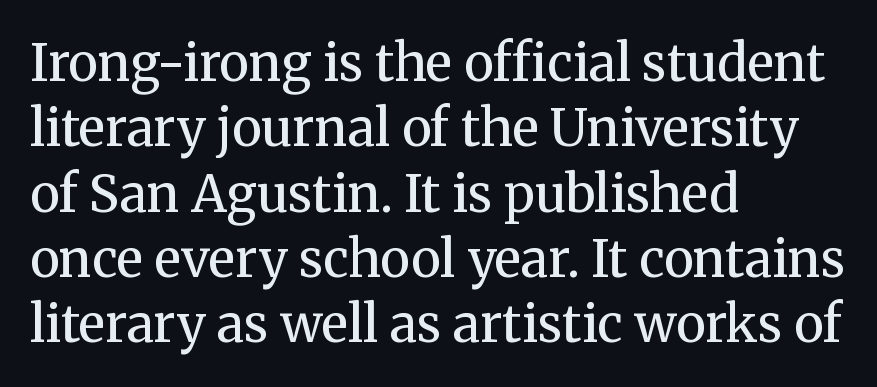
The passage shown is typed in a proportional face where columns would drift. The setting favours the left margin, as ordinary paragraphs usually do. The baseline area is clear. The vertical gap from one line to the next is medium. The face used here is rendered with its standard letterfit.
